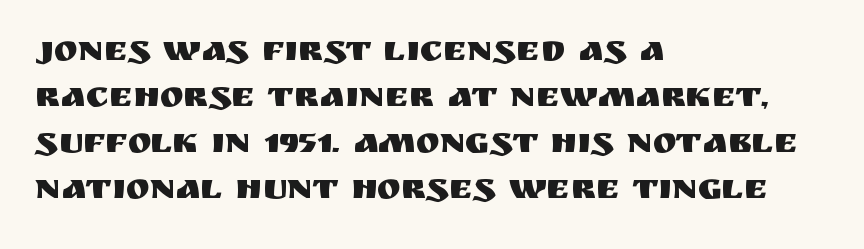
{"serif": "no", "italic": "no", "width": "normal", "stroke_contrast": "medium", "x_height": "large", "monospaced": "no", "underline": "no", "align": "left", "line_spacing": "normal", "line_spacing_ratio": 1.28, "letter_spacing": "normal", "letter_spacing_em": 0.0, "glyph_px": 36}
